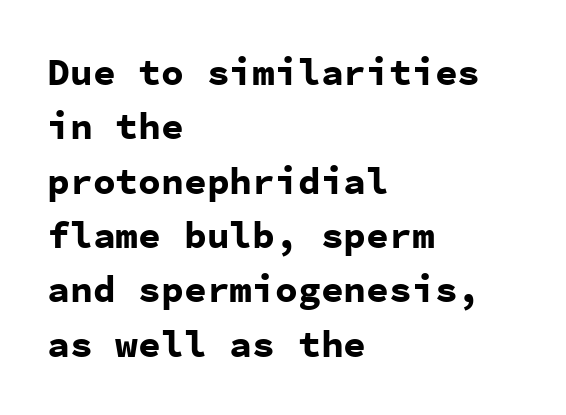
The characters display no serif detailing; their extremities are plain. Where is the straight margin? On the left. The rendering uses a moderate line-height, typical for paragraphs. Nope, not italic — everything's standing straight.
